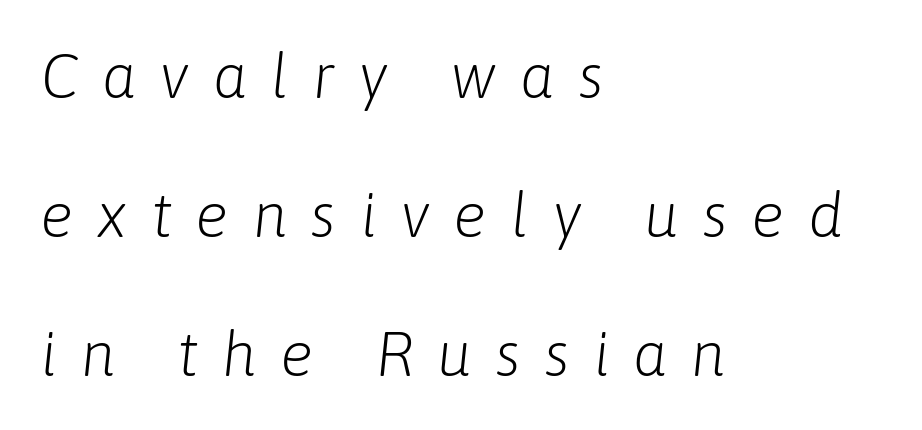
The image shows 62 px light type, italic (leaning right); set left-aligned, loose line spacing (2.24x), unusually wide letter spacing (+0.38 em), not underlined; low stroke contrast and a medium x-height.
